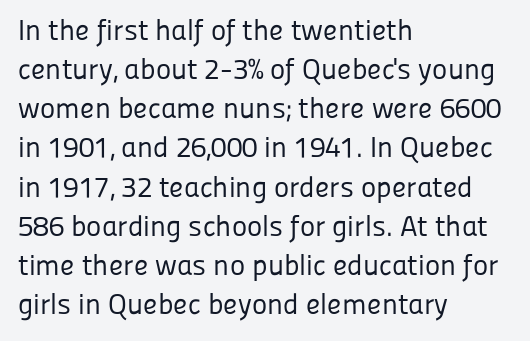
The image shows 29 px regular-weight sans-serif type, upright; set left-aligned, normal line spacing (1.35x), normal letter spacing, not underlined; low stroke contrast and a medium x-height.
